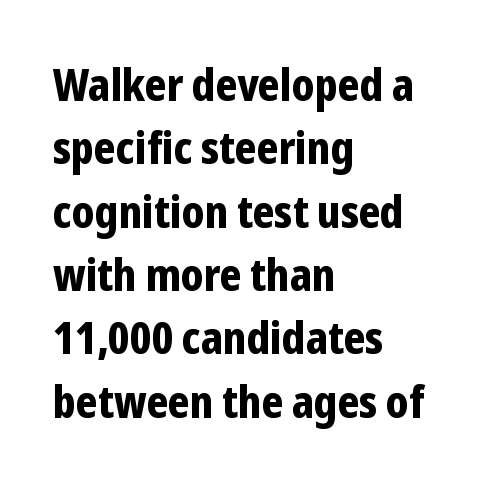
Does the type have serifs? No, each stem ends abruptly. The letters are bold, with thick, heavy strokes. Line beginnings align vertically; line endings do not. Tall strokes in this sample are plumb rather than angled. A typesetter would call this proportional, since set widths differ per character. The zone under the glyphs is completely vacant.
